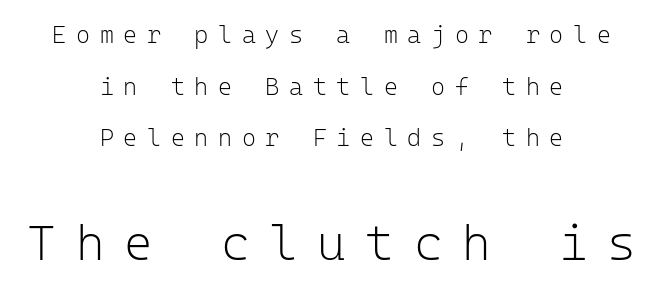
Spacing verdict: monospaced, one width for all characters. These lines stand farther apart than default settings would place them. In terms of letterform style, serifs are entirely absent. Every stem runs plumb, perpendicular to the baseline. Think standard paragraph weight, or any step lighter than that.
